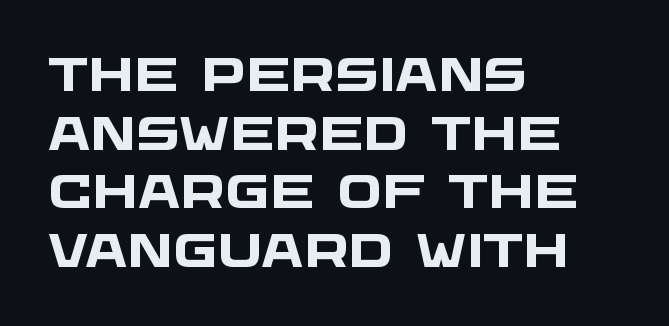
The image shows 47 px heavy, wide sans-serif type; set left-aligned, normal line spacing (1.25x), normal letter spacing, not underlined; low stroke contrast and a large x-height.
